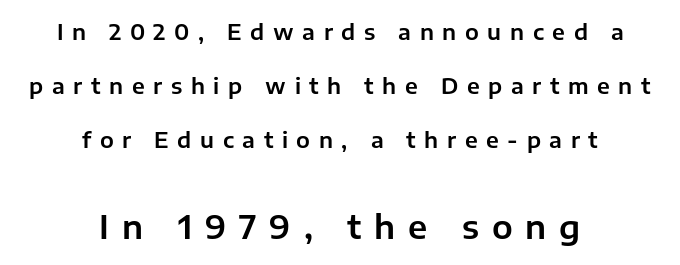
{"serif": "no", "italic": "no", "width": "normal", "stroke_contrast": "low", "x_height": "medium", "monospaced": "no", "underline": "no", "align": "center", "line_spacing": "loose", "line_spacing_ratio": 2.45, "letter_spacing": "wide", "letter_spacing_em": 0.39, "larger_block": "second", "size_ratio": 1.5, "glyph_px": 33}
